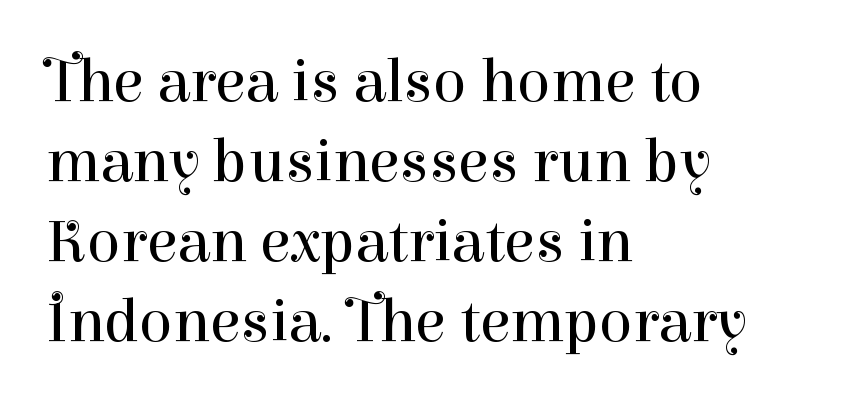
Q: Is the text bold? A: No.
Q: Is the text italic (slanted)? A: No, it is upright.
Q: Is the typeface a serif or a sans-serif typeface? A: Serif.
Q: Is the text underlined? A: No.
Q: How is the paragraph aligned? A: Left-aligned.
Q: Is the spacing between letters normal or unusually wide? A: Normal.
Q: Is the spacing between lines tight, normal or loose? A: Normal.
Q: Width (condensed, normal, or wide)? A: Normal.
Q: Stroke contrast? A: High.
Q: x-height? A: Medium.
Q: Monospaced? A: No.
